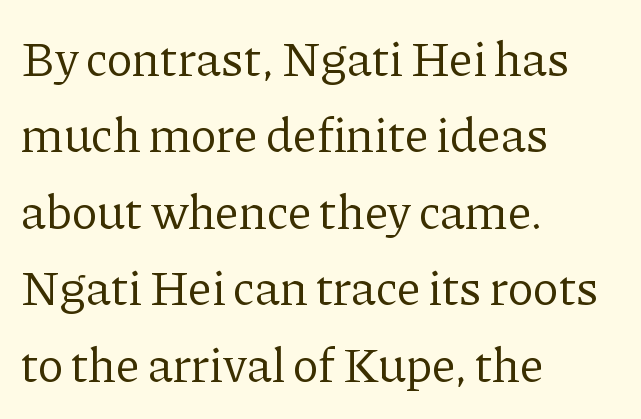
Q: Is the text bold? A: No.
Q: Is the text italic (slanted)? A: No, it is upright.
Q: Is the typeface a serif or a sans-serif typeface? A: Serif.
Q: Is the text underlined? A: No.
Q: How is the paragraph aligned? A: Left-aligned.
Q: Is the spacing between letters normal or unusually wide? A: Normal.
Q: Is the spacing between lines tight, normal or loose? A: Normal.
Q: Width (condensed, normal, or wide)? A: Normal.
Q: Stroke contrast? A: Low.
Q: x-height? A: Medium.
Q: Monospaced? A: No.
